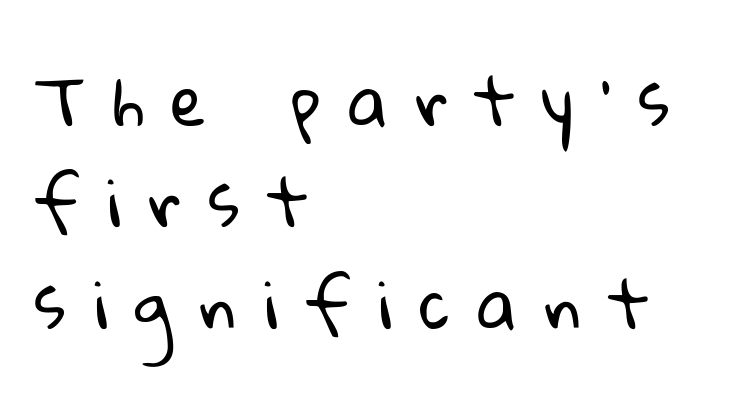
{"serif": "no", "bold": "no", "weight": "regular", "width": "normal", "stroke_contrast": "low", "x_height": "medium", "monospaced": "no", "underline": "no", "align": "left", "line_spacing": "normal", "line_spacing_ratio": 1.56, "letter_spacing": "wide", "letter_spacing_em": 0.42, "glyph_px": 65}
